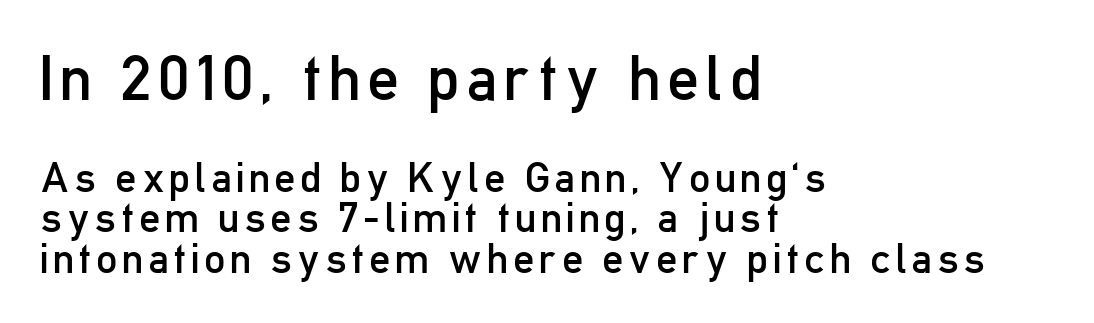
These lines were composed using upright roman letters. Of the two passages, the one on top uses the larger point size. A bare baseline throughout the passage. Looks like regular typesetting: each glyph gets only the width it needs. Stroke terminals: plain, sans-serif.
